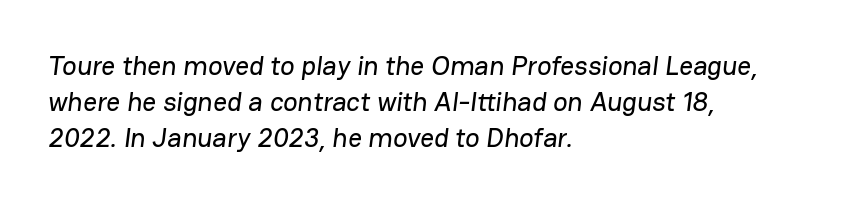
The image shows 27 px text type; set left-aligned, normal line spacing (1.34x), normal letter spacing, not underlined.
